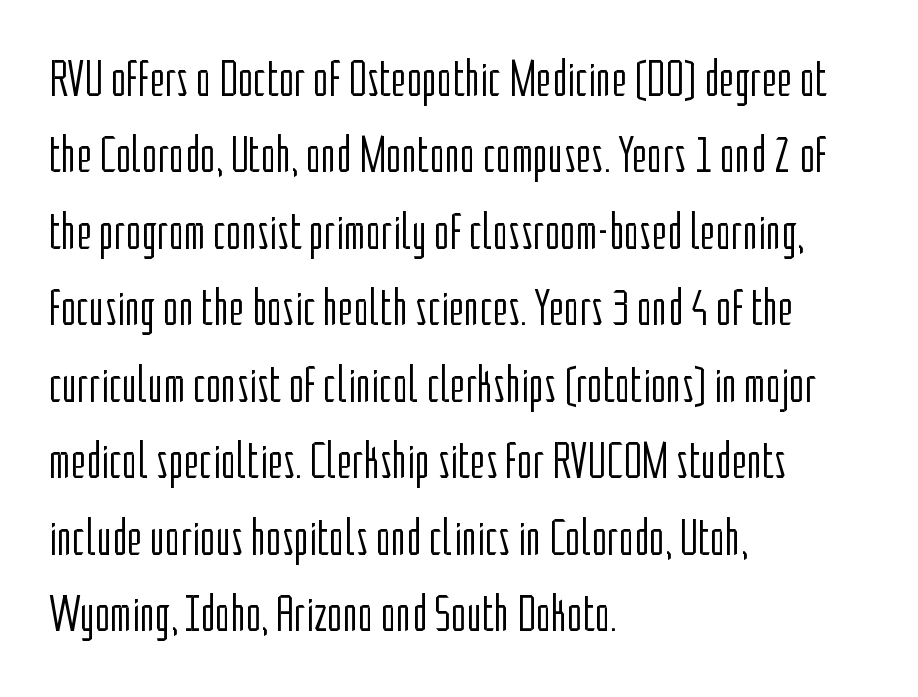
{"serif": "no", "italic": "no", "bold": "no", "weight": "light", "width": "condensed", "stroke_contrast": "low", "x_height": "medium", "monospaced": "no", "underline": "no", "align": "left", "line_spacing": "normal", "line_spacing_ratio": 1.47, "letter_spacing": "normal", "letter_spacing_em": 0.0, "glyph_px": 52}
